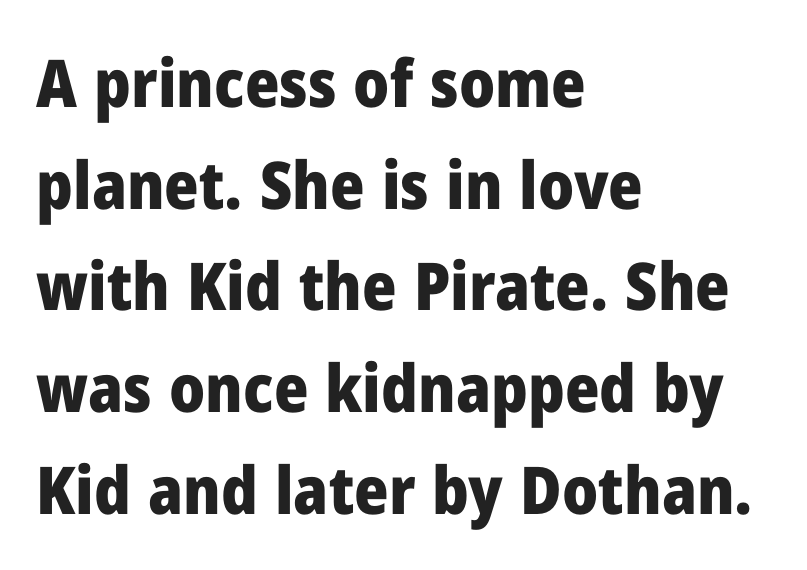
Q: Is the text bold? A: Yes.
Q: Is the text italic (slanted)? A: No, it is upright.
Q: Is the typeface a serif or a sans-serif typeface? A: Sans-serif.
Q: Is the text underlined? A: No.
Q: How is the paragraph aligned? A: Left-aligned.
Q: Is the spacing between letters normal or unusually wide? A: Normal.
Q: Is the spacing between lines tight, normal or loose? A: Normal.
Q: Width (condensed, normal, or wide)? A: Normal.
Q: Stroke contrast? A: Low.
Q: x-height? A: Medium.
Q: Monospaced? A: No.
